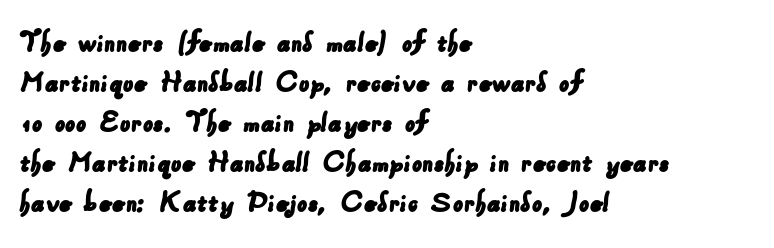
The image shows 32 px sans-serif type; set left-aligned, normal line spacing (1.25x), normal letter spacing, not underlined; low stroke contrast and a small x-height.
